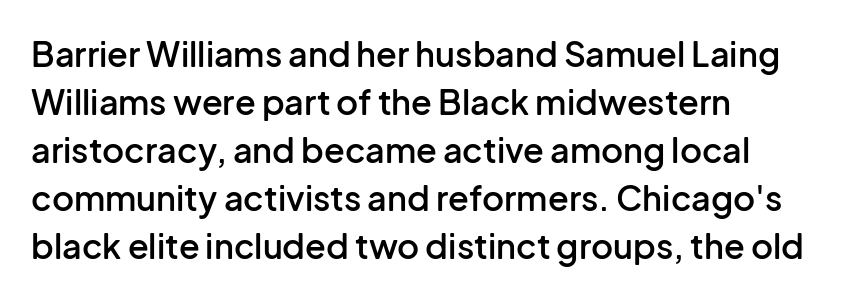
Q: Is the text bold? A: Semi-bold.
Q: Is the text italic (slanted)? A: No, it is upright.
Q: Is the typeface a serif or a sans-serif typeface? A: Sans-serif.
Q: Is the text underlined? A: No.
Q: How is the paragraph aligned? A: Left-aligned.
Q: Is the spacing between letters normal or unusually wide? A: Normal.
Q: Is the spacing between lines tight, normal or loose? A: Normal.
Q: Width (condensed, normal, or wide)? A: Normal.
Q: Stroke contrast? A: Low.
Q: x-height? A: Medium.
Q: Monospaced? A: No.
